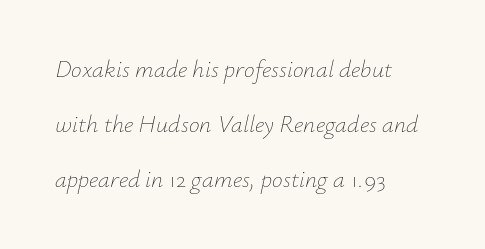
The image shows 24 px text type, italic (leaning right); set left-aligned, loose line spacing (2.29x), normal letter spacing, not underlined.
